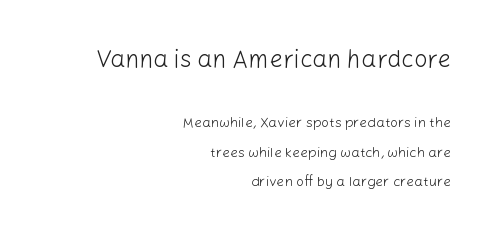
The letters stand straight up with perfectly vertical stems. Beneath every word, the page is bare. The rendering anchors every line to the right-hand side. Between one letter and the next there's only the usual sliver of space. Compare the two chunks: the upper has the greater cap height. Letters have the restrained weight of plain body copy at most.
